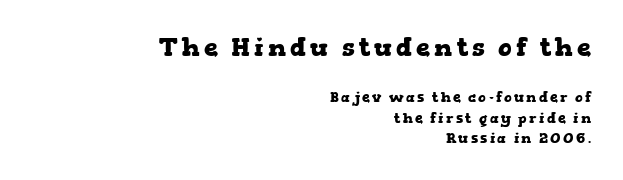
No italicization has been applied; the sample stays upright. Heavy-handed strokes throughout: this text is bold. Underlining? Definitely not there. Leading: standard. Note: larger setting up top, smaller setting below.
